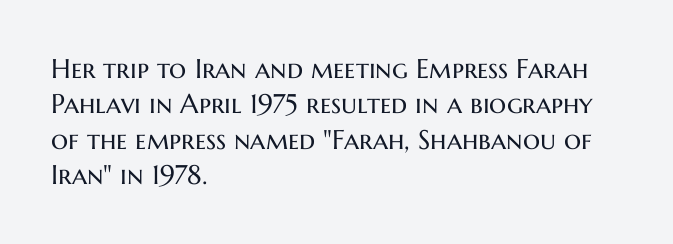
{"italic": "no", "bold": "no", "underline": "no", "align": "left", "line_spacing": "normal", "line_spacing_ratio": 1.31, "letter_spacing": "normal", "letter_spacing_em": 0.0, "glyph_px": 27}
